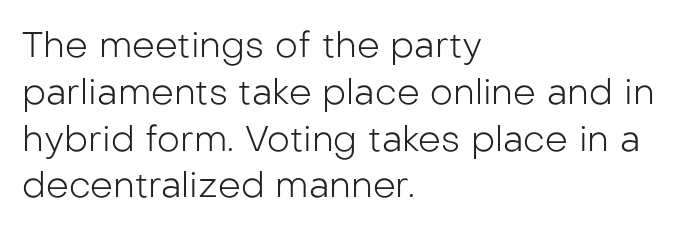
Q: Is the text bold? A: No.
Q: Is the text italic (slanted)? A: No, it is upright.
Q: Is the typeface a serif or a sans-serif typeface? A: Sans-serif.
Q: Is the text underlined? A: No.
Q: How is the paragraph aligned? A: Left-aligned.
Q: Is the spacing between letters normal or unusually wide? A: Normal.
Q: Is the spacing between lines tight, normal or loose? A: Normal.
Q: Width (condensed, normal, or wide)? A: Normal.
Q: Stroke contrast? A: Low.
Q: x-height? A: Medium.
Q: Monospaced? A: No.
